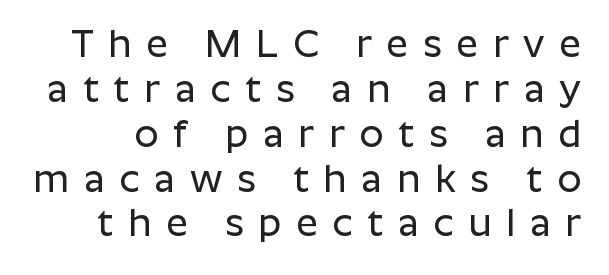
The passage shown is typed in a proportional face where columns would drift. Beneath every word, the page is bare. These lines have a slow, spaced-out rhythm from letter to letter. Regarding serifs, this sample does without them. Ordinary non-slanted type is in use.
